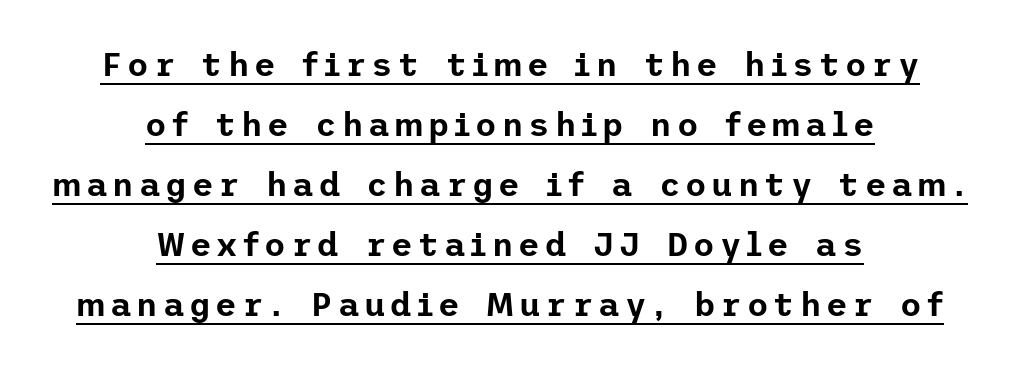
The image shows 33 px sans-serif type, upright; set centered, line spacing 1.82x, underlined; low stroke contrast and a medium x-height.
